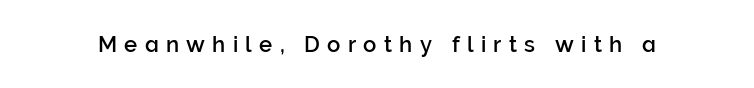
It's the straight-up-and-down kind of type. Each word looks stretched out because of the extra space between its letters. Type without underlining.
